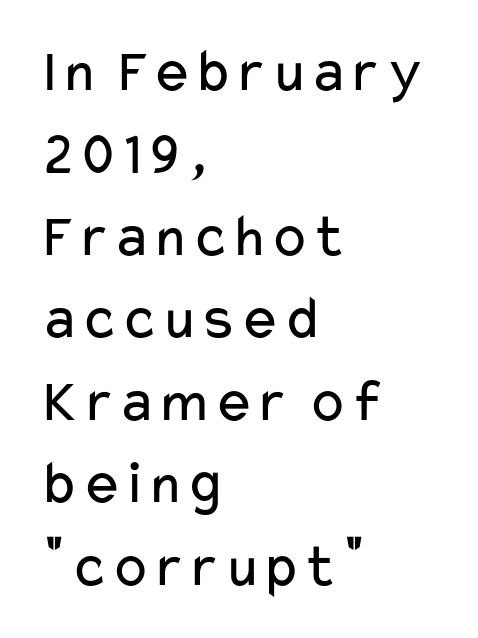
The space directly below the letters is spotless. The weight would be labelled regular, book, light, or lighter still. A typesetter would label this face a sans. Spacing verdict: proportional, widths tailored to each character. The passage is arranged the way most books set body copy — flush left. Nope, not italic — everything's standing straight.
